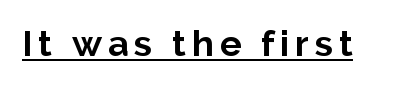
The image shows 36 px bold sans-serif type, upright; set underlined; low stroke contrast and a medium x-height.
